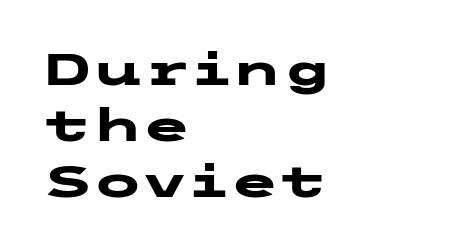
{"serif": "no", "italic": "no", "bold": "yes", "weight": "heavy", "width": "wide", "stroke_contrast": "low", "x_height": "medium", "underline": "no", "align": "left", "line_spacing_ratio": 1.24, "letter_spacing": "normal", "letter_spacing_em": 0.0, "glyph_px": 45}
